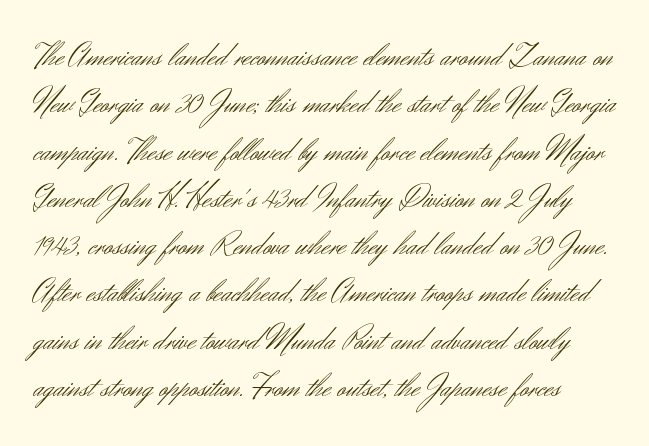
The image shows 34 px light sans-serif type; set normal line spacing (1.39x), normal letter spacing, not underlined; medium stroke contrast and a small x-height.
